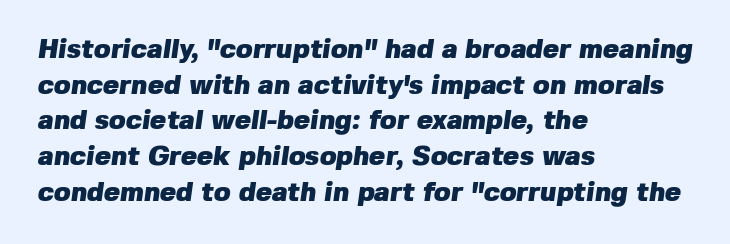
{"bold": "yes", "underline": "no", "align": "left", "line_spacing": "normal", "line_spacing_ratio": 1.32, "letter_spacing": "normal", "letter_spacing_em": 0.0, "glyph_px": 27}
